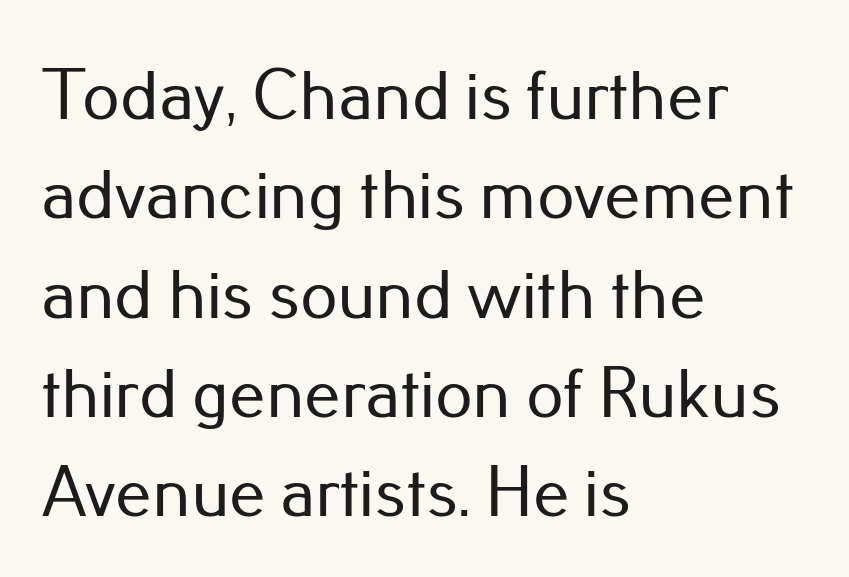
The image shows 73 px sans-serif type, upright; set left-aligned, normal line spacing (1.36x), normal letter spacing, not underlined; low stroke contrast and a small x-height.
